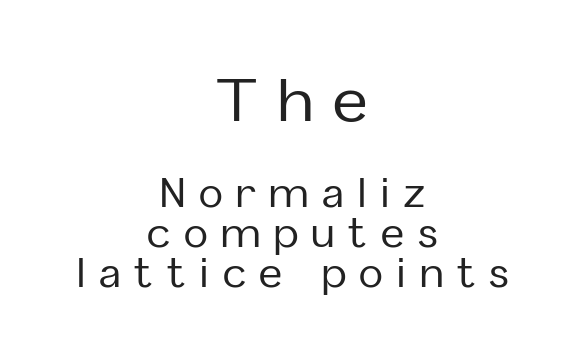
The image shows 60 px sans-serif type, upright; set centered, tight line spacing (1.0x), unusually wide letter spacing (+0.34 em), not underlined; the first (top) block is 1.5x larger; low stroke contrast and a medium x-height.
